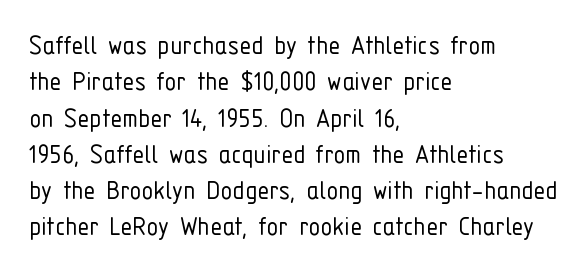
Q: Is the text bold? A: No.
Q: Is the text italic (slanted)? A: No, it is upright.
Q: Is the typeface a serif or a sans-serif typeface? A: Sans-serif.
Q: Is the text underlined? A: No.
Q: How is the paragraph aligned? A: Left-aligned.
Q: Is the spacing between letters normal or unusually wide? A: Normal.
Q: Width (condensed, normal, or wide)? A: Condensed.
Q: Stroke contrast? A: Low.
Q: x-height? A: Medium.
Q: Monospaced? A: No.
